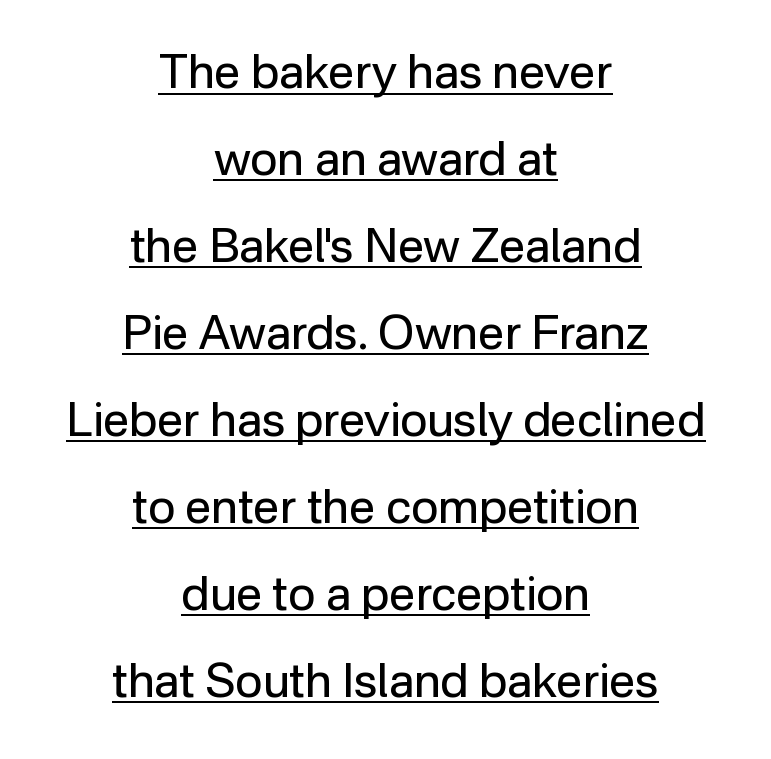
Characters follow at the spacing the type designer built in. Is the stroke heavy? The answer is a plain regular-or-lighter. A rule runs beneath these lines of type. Unlike a traditional serif, this face leaves its strokes unadorned. Does the lettering tilt? It doesn't — this is upright. Is the block centered? Yes — each line is placed symmetrically about the middle.
